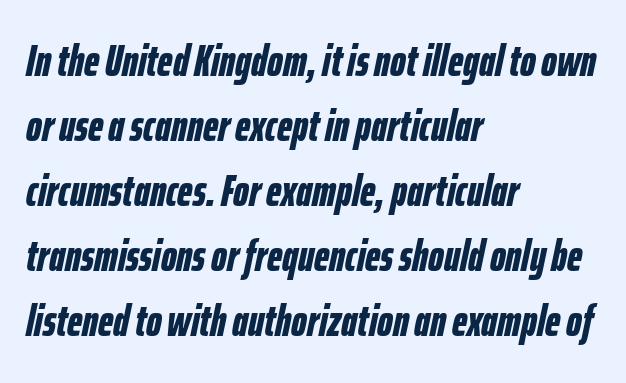
Lines of text with bare space underneath. Compared with typical body copy, the letter spacing here is the same. Evenly set lines give the paragraph a standard silhouette. Weight: bold. Varying glyph widths throughout — classic text-font behaviour. Compared with ordinary roman type, these characters are visibly tilted.
